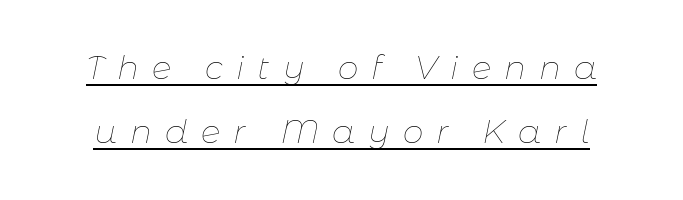
Q: Is the text bold? A: No.
Q: Is the text italic (slanted)? A: Yes, it leans right by about 11 degrees.
Q: Is the text underlined? A: Yes.
Q: Is the spacing between letters normal or unusually wide? A: Unusually wide.
Q: Is the spacing between lines tight, normal or loose? A: Loose.
Q: Width (condensed, normal, or wide)? A: Normal.
Q: Stroke contrast? A: Low.
Q: x-height? A: Medium.
Q: Monospaced? A: No.
